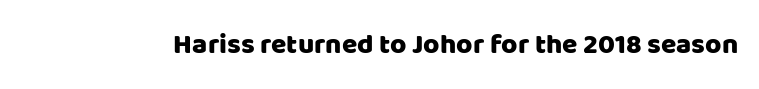
Glyph-to-glyph distance matches everyday printed text. Character widths vary here, with narrow letters taking less room than wide ones. Serif or sans? Sans — the stroke terminals are bare. Type without underlining. A typesetter would mark this as roman, not italic.
